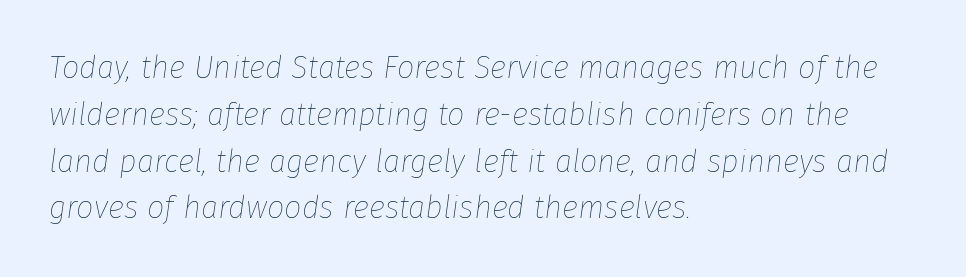
The image shows 31 px thin type, italic (leaning right); set left-aligned, normal line spacing (1.51x), normal letter spacing, not underlined; low stroke contrast and a medium x-height.
